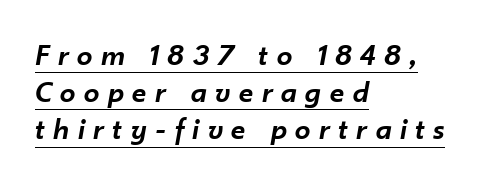
{"italic": "yes", "lean": "right", "slant_degrees": 10, "bold": "semi", "weight": "semibold", "width": "normal", "stroke_contrast": "low", "x_height": "small", "monospaced": "no", "underline": "yes", "align": "left", "line_spacing_ratio": 1.2, "letter_spacing": "wide", "letter_spacing_em": 0.28, "glyph_px": 31}
